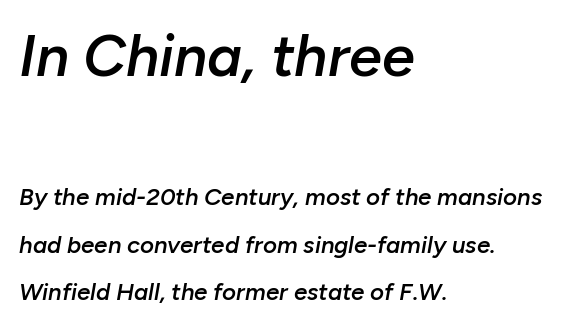
Q: Is the text bold? A: Semi-bold.
Q: Is the text italic (slanted)? A: Yes, it leans right by about 10 degrees.
Q: Is the text underlined? A: No.
Q: How is the paragraph aligned? A: Left-aligned.
Q: Is the spacing between letters normal or unusually wide? A: Normal.
Q: Is the spacing between lines tight, normal or loose? A: Loose.
Q: Which block of text is set in a larger size, the first (top) or the second (bottom)? A: The first (top) one.
Q: Width (condensed, normal, or wide)? A: Normal.
Q: Stroke contrast? A: Low.
Q: x-height? A: Medium.
Q: Monospaced? A: No.
